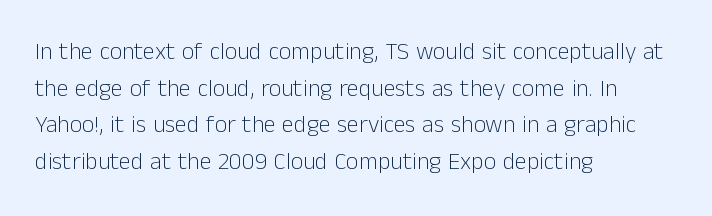
{"italic": "no", "bold": "no", "underline": "no", "align": "left", "line_spacing": "normal", "line_spacing_ratio": 1.53, "letter_spacing": "normal", "letter_spacing_em": 0.0, "glyph_px": 24}
